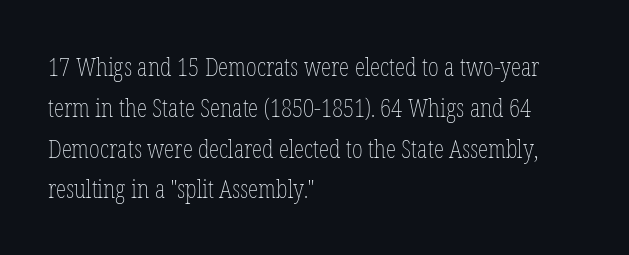
The gap between lines stays unmarked. No extra tracking has been applied to these lines. Does the leading feel generous? No, just average. Short and long lines alike share a common starting point at left.
